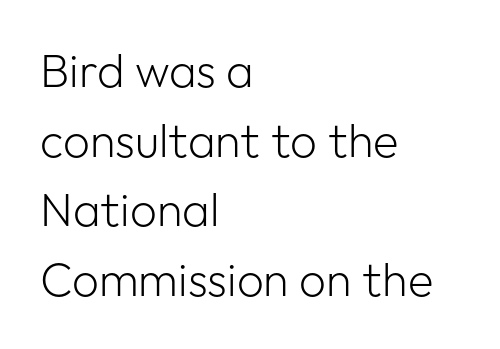
The image shows 47 px light sans-serif type, upright; set left-aligned, normal line spacing (1.48x), normal letter spacing, not underlined; low stroke contrast and a medium x-height.
